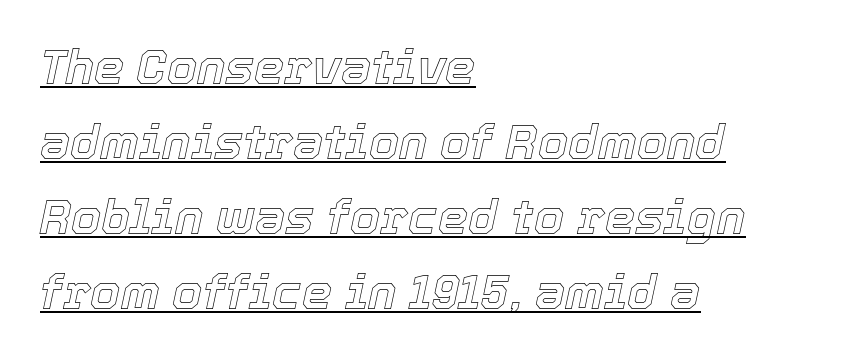
The image shows 48 px text type, italic (leaning right); set left-aligned, normal line spacing (1.56x), normal letter spacing, underlined; a medium x-height.
